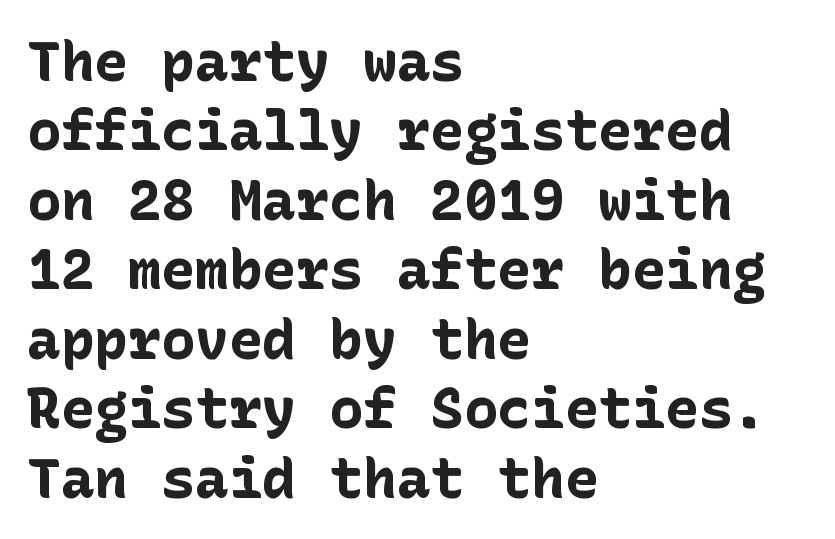
{"serif": "no", "italic": "no", "bold": "yes", "weight": "bold", "width": "normal", "stroke_contrast": "low", "x_height": "medium", "underline": "no", "align": "left", "line_spacing_ratio": 1.24, "letter_spacing": "normal", "letter_spacing_em": 0.0, "glyph_px": 56}
